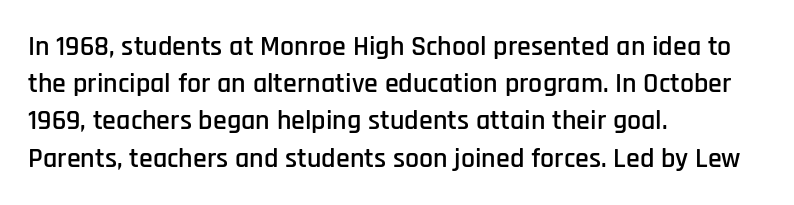
The image shows 28 px condensed sans-serif type, upright; set left-aligned, normal line spacing (1.33x), normal letter spacing, not underlined; low stroke contrast and a large x-height.
